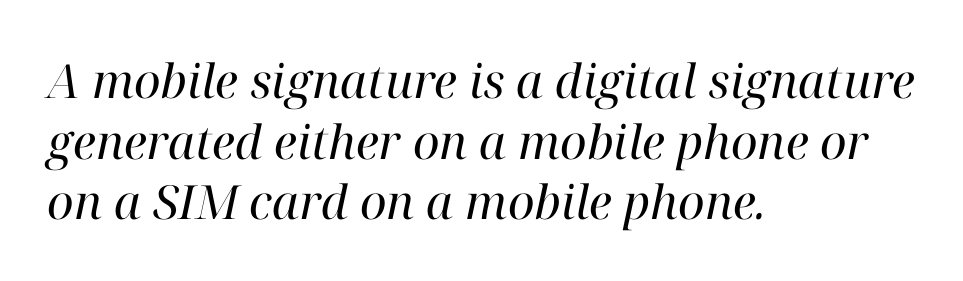
Q: Is the text bold? A: No.
Q: Is the text italic (slanted)? A: Yes, it leans right by about 12 degrees.
Q: Is the typeface a serif or a sans-serif typeface? A: Serif.
Q: Is the text underlined? A: No.
Q: How is the paragraph aligned? A: Left-aligned.
Q: Is the spacing between letters normal or unusually wide? A: Normal.
Q: Is the spacing between lines tight, normal or loose? A: Normal.
Q: Width (condensed, normal, or wide)? A: Normal.
Q: Stroke contrast? A: High.
Q: x-height? A: Medium.
Q: Monospaced? A: No.
